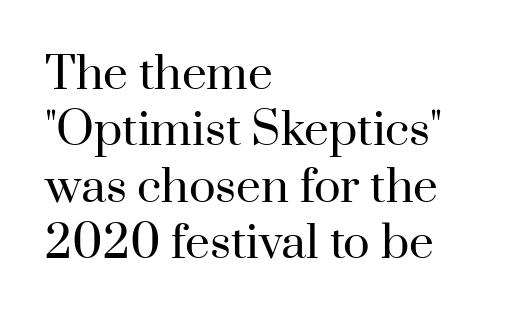
The passage shown is typed in a proportional face where columns would drift. Is the letter spacing exaggerated? No — it looks like the ordinary default. Quick note: not italic, upright. Reading down the block, your eye returns to a fixed left position each line. Little horizontal feet cap the strokes, marking this as serif type.
